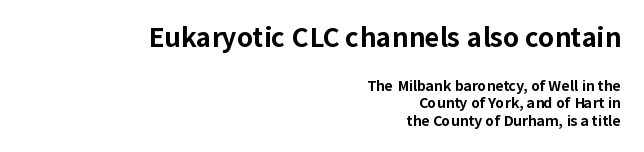
Q: Is the text bold? A: Yes.
Q: Is the text italic (slanted)? A: No, it is upright.
Q: Is the text underlined? A: No.
Q: How is the paragraph aligned? A: Right-aligned.
Q: Is the spacing between letters normal or unusually wide? A: Normal.
Q: Is the spacing between lines tight, normal or loose? A: Normal.
Q: Which block of text is set in a larger size, the first (top) or the second (bottom)? A: The first (top) one.
